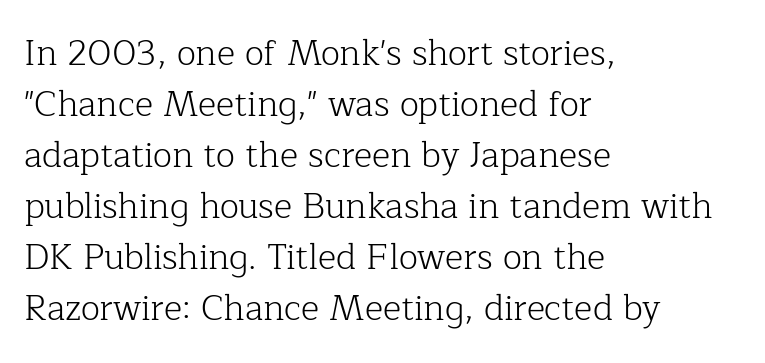
The image shows 35 px light serif type, upright; set left-aligned, normal line spacing (1.46x), normal letter spacing, not underlined; low stroke contrast and a medium x-height.
